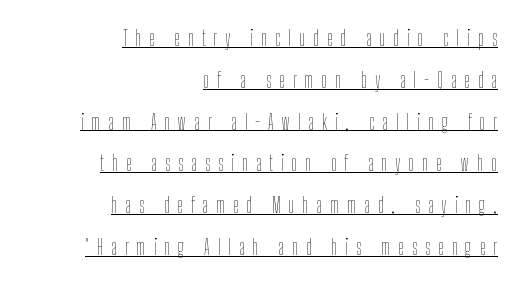
The setting favours the right margin, as signatures and pull-quotes sometimes do. No heavy texture on the line: the type isn't bold. Notice how the stems are strictly vertical — no italics here. Looks like someone drew a line under every word here. You could fit nearly another row in the gap between these rows.
